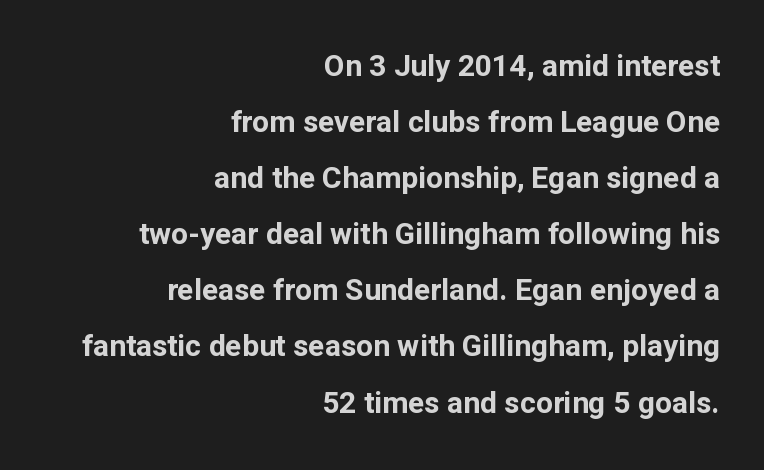
Q: Is the text bold? A: Yes.
Q: Is the text italic (slanted)? A: No, it is upright.
Q: Is the typeface a serif or a sans-serif typeface? A: Sans-serif.
Q: Is the text underlined? A: No.
Q: How is the paragraph aligned? A: Right-aligned.
Q: Is the spacing between letters normal or unusually wide? A: Normal.
Q: Width (condensed, normal, or wide)? A: Normal.
Q: Stroke contrast? A: Low.
Q: x-height? A: Medium.
Q: Monospaced? A: No.
